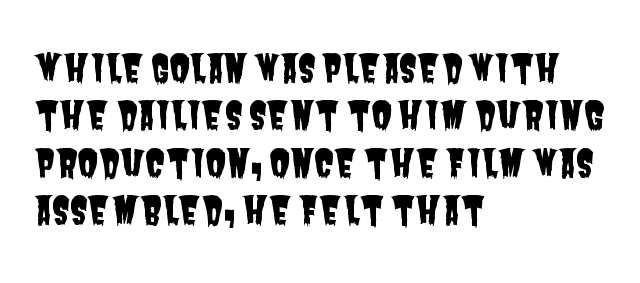
{"serif": "no", "width": "condensed", "stroke_contrast": "low", "x_height": "large", "monospaced": "no", "underline": "no", "align": "left", "line_spacing": "normal", "line_spacing_ratio": 1.28, "letter_spacing": "normal", "letter_spacing_em": 0.0, "glyph_px": 37}
